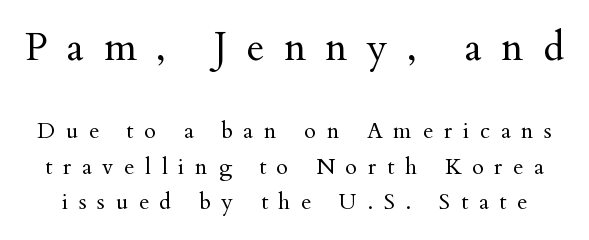
Here the designer chose a conventional face with non-uniform glyph widths. Words float on clear page, feet unadorned. Baseline-to-baseline distance is the conventional proportion of letter height. Stroke terminals: seriffed. This reads as an unemphasized weight, regular at the heaviest. Does the lettering tilt? It doesn't — this is upright.
